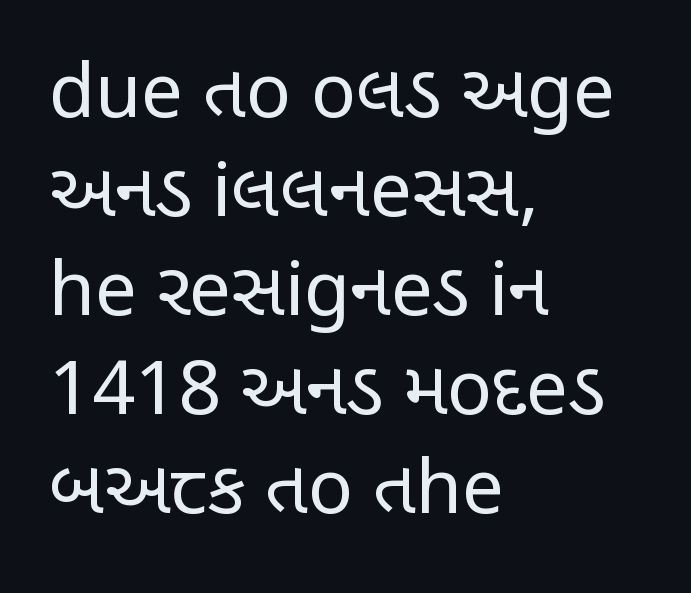
The compositor pushed each line to the left boundary. The type family on display is of the sans-serif kind. The leading is moderate, giving the passage an even texture. On a weight scale, this lands at 450 or below. The typography opts for an upright posture over an oblique one.
